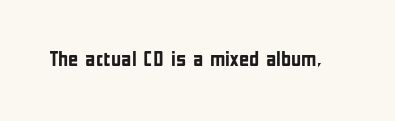
Short note: letters normally spaced. Words float on clear page, feet unadorned. The letters stand upright; this is a roman face. Heavy, bold letterforms.
